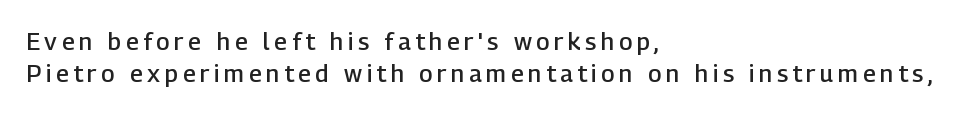
The image shows 24 px text type, upright; set left-aligned, normal line spacing (1.32x), not underlined.
